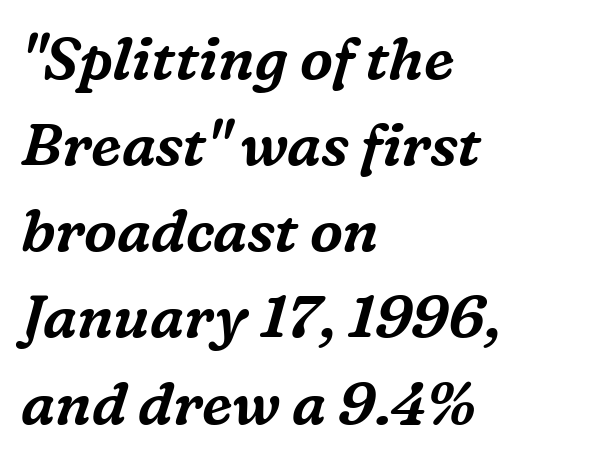
The image shows 59 px serif type, italic (leaning right); set left-aligned, normal line spacing (1.46x), normal letter spacing, not underlined; medium stroke contrast and a medium x-height.
